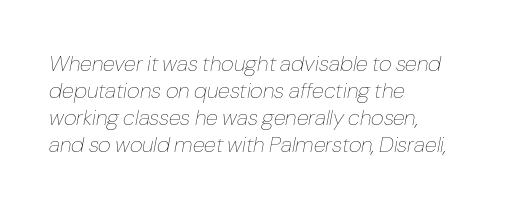
{"italic": "yes", "lean": "right", "slant_degrees": 10, "bold": "no", "underline": "no", "align": "left", "line_spacing_ratio": 1.22, "letter_spacing": "normal", "letter_spacing_em": 0.0, "glyph_px": 22}
